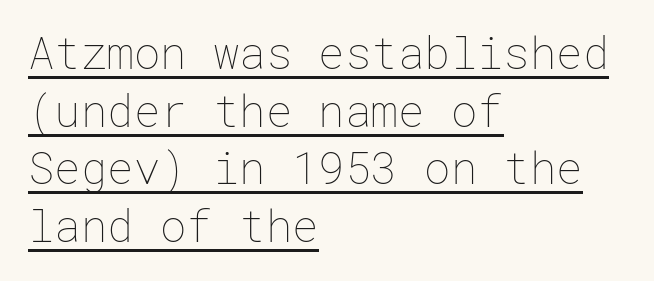
The image shows 44 px thin type, upright; set left-aligned, normal line spacing (1.31x), normal letter spacing, underlined; low stroke contrast and a medium x-height.
